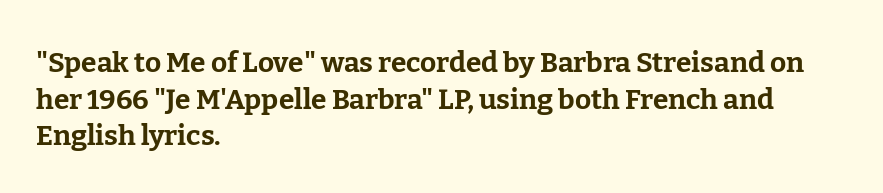
{"serif": "yes", "italic": "no", "bold": "yes", "weight": "bold", "width": "normal", "stroke_contrast": "low", "x_height": "medium", "monospaced": "no", "underline": "no", "align": "left", "line_spacing": "normal", "line_spacing_ratio": 1.31, "letter_spacing": "normal", "letter_spacing_em": 0.0, "glyph_px": 28}
